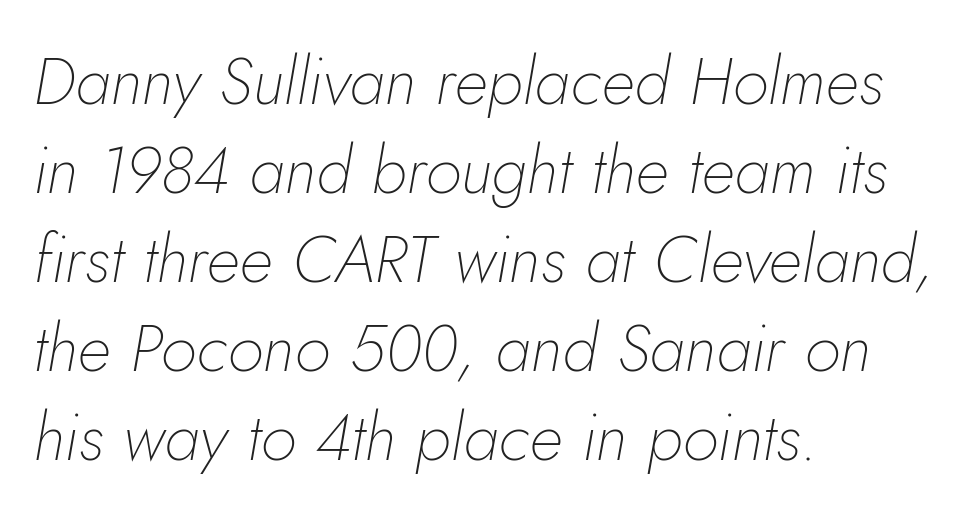
Q: Is the text bold? A: No.
Q: Is the text italic (slanted)? A: Yes, it leans right by about 5 degrees.
Q: Is the text underlined? A: No.
Q: How is the paragraph aligned? A: Left-aligned.
Q: Is the spacing between letters normal or unusually wide? A: Normal.
Q: Is the spacing between lines tight, normal or loose? A: Normal.
Q: Width (condensed, normal, or wide)? A: Normal.
Q: Stroke contrast? A: Low.
Q: x-height? A: Small.
Q: Monospaced? A: No.
